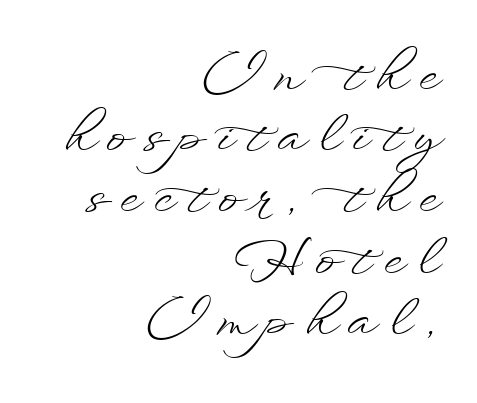
Does extra space separate the letters? Yes, quite a lot of it. Ink coverage per letter is moderate at most. Caption: multi-line text, flush right, ragged left. These lines are rendered in a variable-pitch font. One glance says typical: line gaps are just what's usual.
